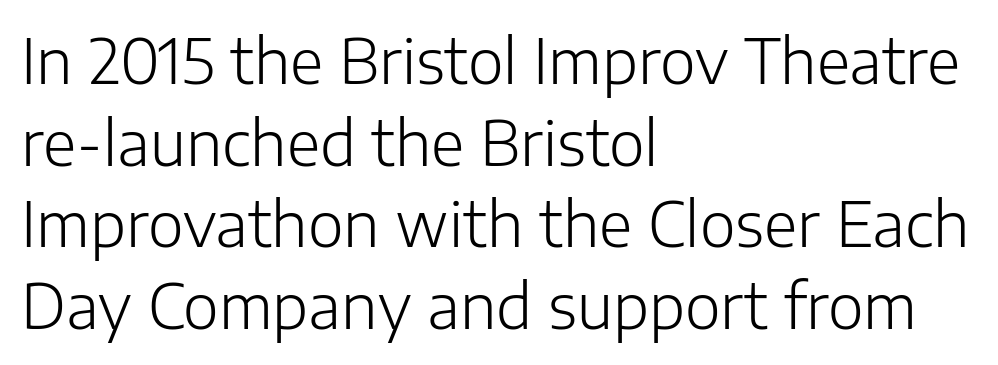
These lines sit exactly where default settings would place them. Italic: no, the glyphs are upright roman. The face used here is a sans, in the tradition of grotesques and geometrics. Nobody touched the tracking dial on this one. All the whitespace from short lines collects on the right. Summary of weight: not heavy and not bold.
